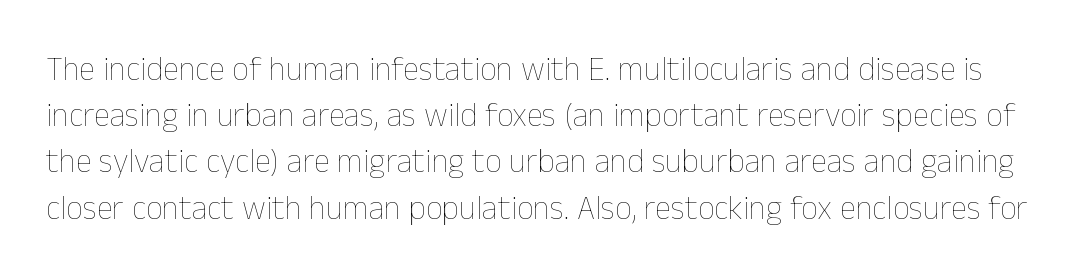
The image shows 33 px thin type, upright; set normal line spacing (1.4x), normal letter spacing, not underlined; low stroke contrast and a medium x-height.
